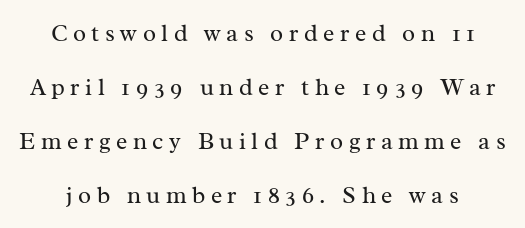
Lines of text with bare space underneath. Each stroke keeps to a modest, everyday thickness or less. The line-height multiplier appears high, well above default. Does extra space separate the letters? Yes, quite a lot of it. Does the lettering tilt? It doesn't — this is upright.
